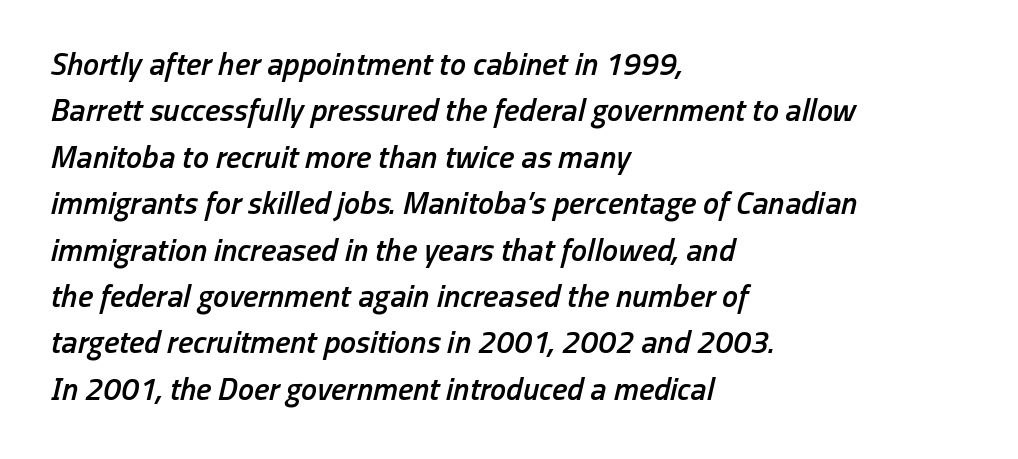
The rendering uses a moderate line-height, typical for paragraphs. Anything drawn beneath the words? Only blank space. The letterforms sit shoulder to shoulder at normal distance. These lines are rendered in a variable-pitch font. The font is running at a semibold setting, under full bold. The face used here has a pronounced slope to its letters.
